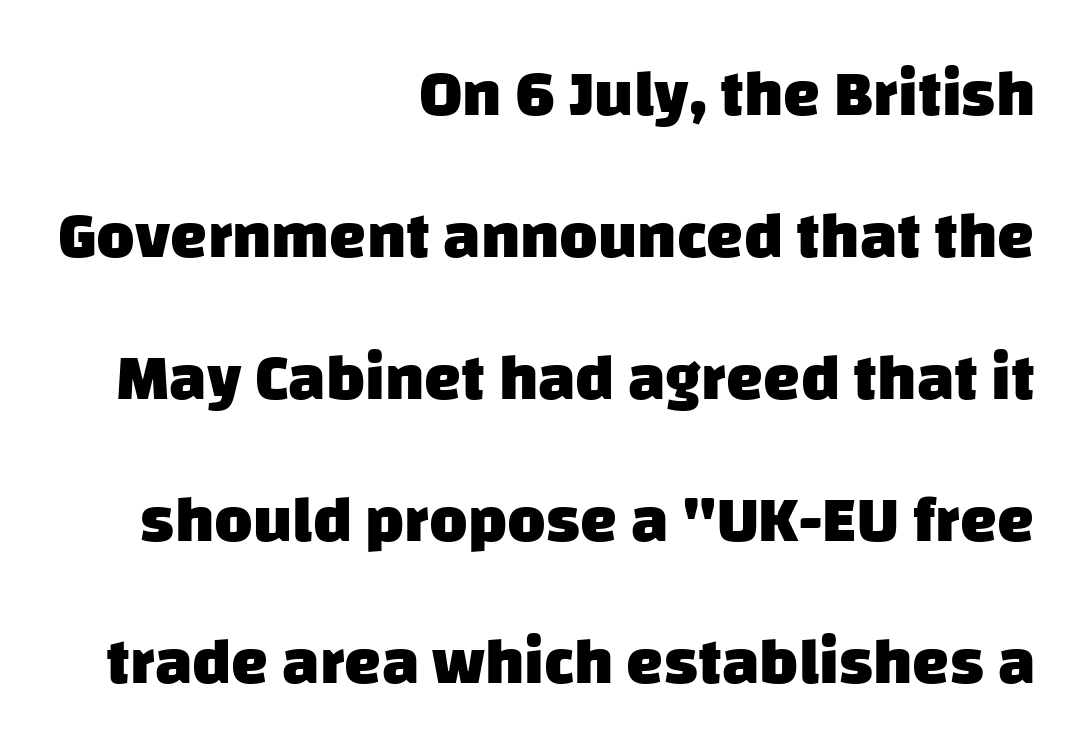
Q: Is the text bold? A: Yes.
Q: Is the typeface a serif or a sans-serif typeface? A: Sans-serif.
Q: Is the text underlined? A: No.
Q: How is the paragraph aligned? A: Right-aligned.
Q: Is the spacing between letters normal or unusually wide? A: Normal.
Q: Is the spacing between lines tight, normal or loose? A: Loose.
Q: Width (condensed, normal, or wide)? A: Normal.
Q: Stroke contrast? A: Low.
Q: x-height? A: Large.
Q: Monospaced? A: No.
